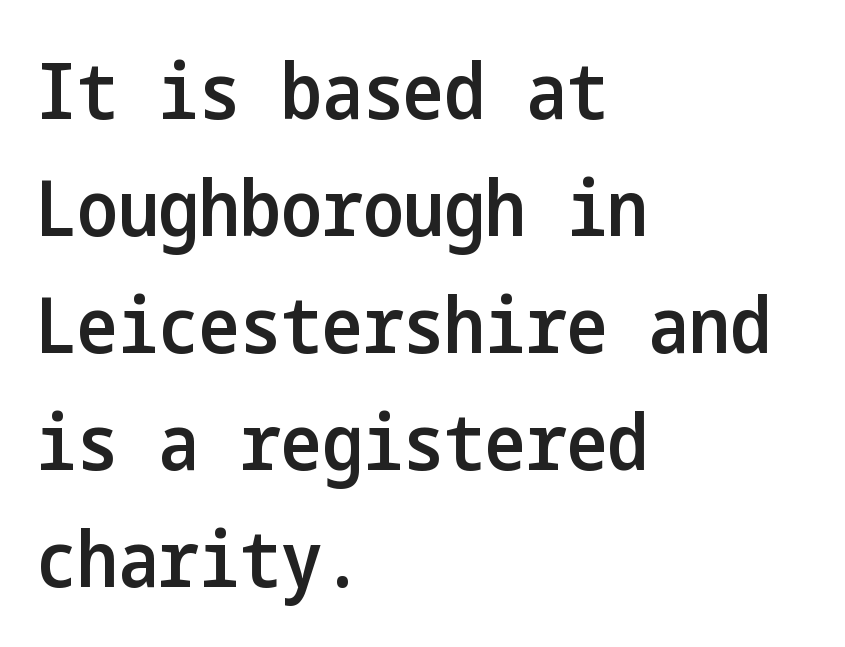
What's the leading like? Ordinary, nothing unusual. Horizontally, the lines are justified to the leading edge only. Every character sits straight up, as roman type does. The horizontal fit of the characters is conventional and even. Beneath every word, the page is bare.
